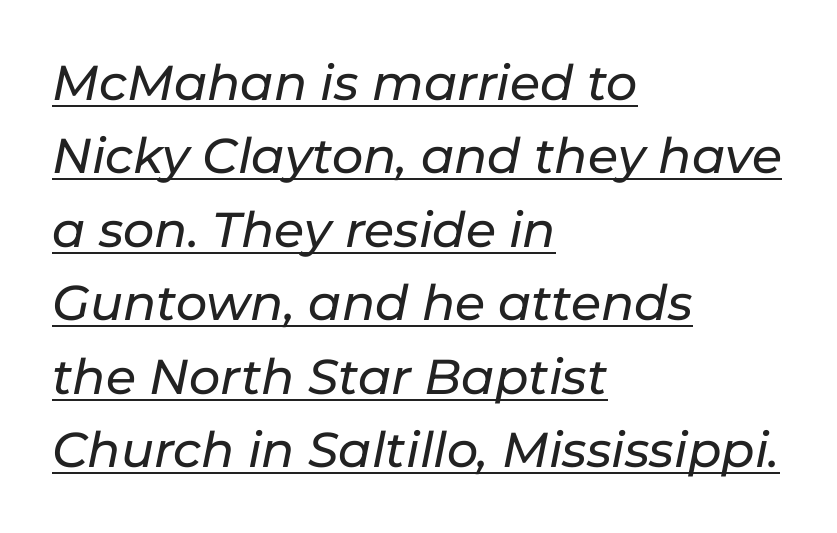
Each line of the rendering has a horizontal stroke beneath the glyphs. The rendering uses natural spacing where letterforms have individual widths. Leading: standard. Words appear dense and cohesive because spacing is normal.
